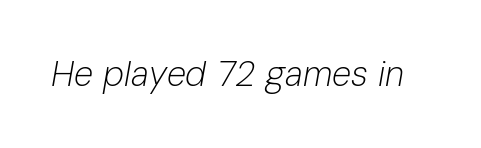
{"italic": "yes", "lean": "right", "slant_degrees": 10, "bold": "no", "weight": "light", "width": "normal", "stroke_contrast": "low", "x_height": "medium", "monospaced": "no", "underline": "no", "letter_spacing": "normal", "letter_spacing_em": 0.0, "glyph_px": 35}
